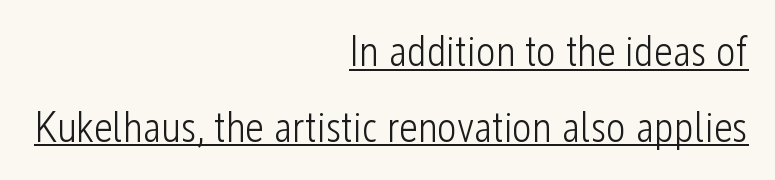
{"serif": "no", "italic": "no", "bold": "no", "weight": "light", "width": "condensed", "stroke_contrast": "low", "x_height": "medium", "monospaced": "no", "underline": "yes", "align": "right", "line_spacing_ratio": 1.8, "letter_spacing": "normal", "letter_spacing_em": 0.0, "glyph_px": 42}
